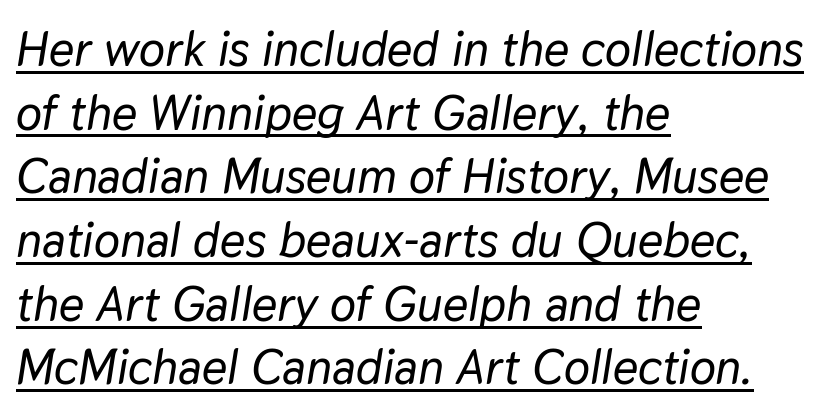
Nothing unusual about the tracking: characters are spaced as the font intends. This sample is left-justified, so line endings fall wherever the words run out. Looking at the ascenders, they clearly lean. The rows are spaced the way most documents space them. Do the characters align in a grid? No, the font is proportional.
